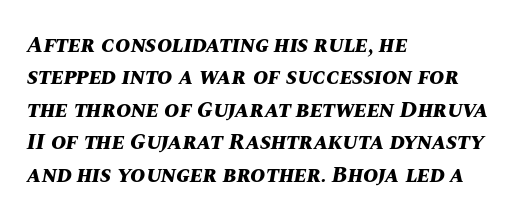
Q: Is the text bold? A: Yes.
Q: Is the text italic (slanted)? A: Yes, it leans right by about 10 degrees.
Q: Is the text underlined? A: No.
Q: How is the paragraph aligned? A: Left-aligned.
Q: Is the spacing between letters normal or unusually wide? A: Normal.
Q: Is the spacing between lines tight, normal or loose? A: Normal.
